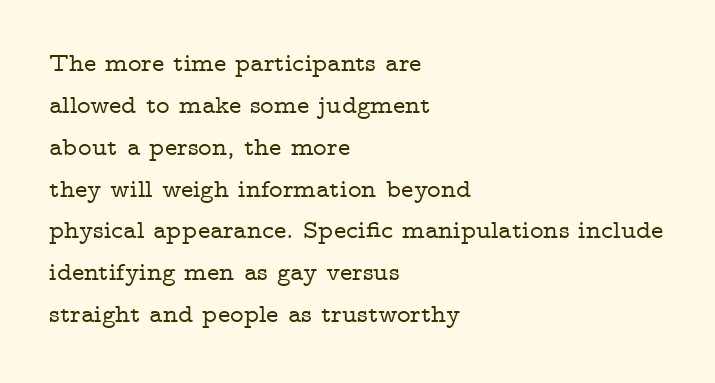
Q: Is the text italic (slanted)? A: No, it is upright.
Q: Is the text underlined? A: No.
Q: How is the paragraph aligned? A: Left-aligned.
Q: Is the spacing between letters normal or unusually wide? A: Normal.
Q: Is the spacing between lines tight, normal or loose? A: Normal.
